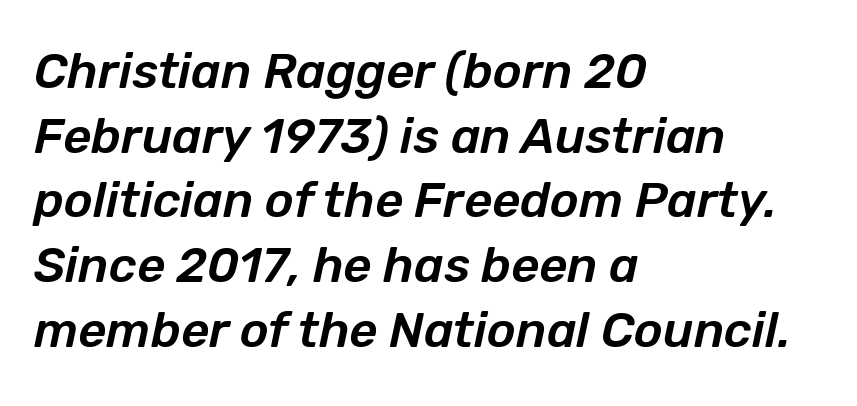
Q: Is the text italic (slanted)? A: Yes, it leans right by about 12 degrees.
Q: Is the text underlined? A: No.
Q: How is the paragraph aligned? A: Left-aligned.
Q: Is the spacing between letters normal or unusually wide? A: Normal.
Q: Is the spacing between lines tight, normal or loose? A: Normal.
Q: Width (condensed, normal, or wide)? A: Normal.
Q: Stroke contrast? A: Low.
Q: x-height? A: Medium.
Q: Monospaced? A: No.
